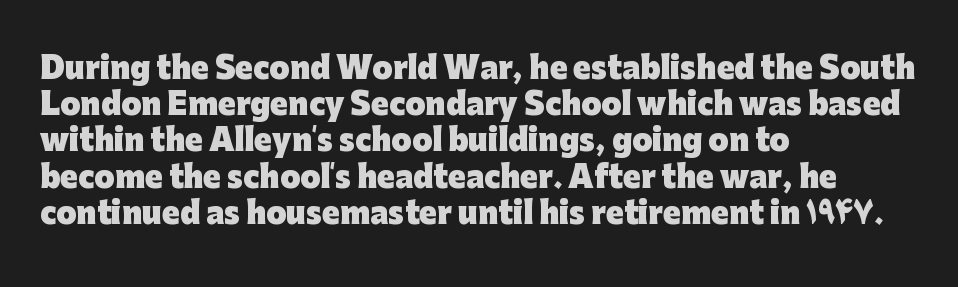
{"serif": "no", "italic": "no", "bold": "yes", "weight": "heavy", "width": "normal", "stroke_contrast": "low", "x_height": "medium", "monospaced": "no", "underline": "no", "align": "left", "line_spacing": "normal", "line_spacing_ratio": 1.25, "letter_spacing": "normal", "letter_spacing_em": 0.0, "glyph_px": 29}
